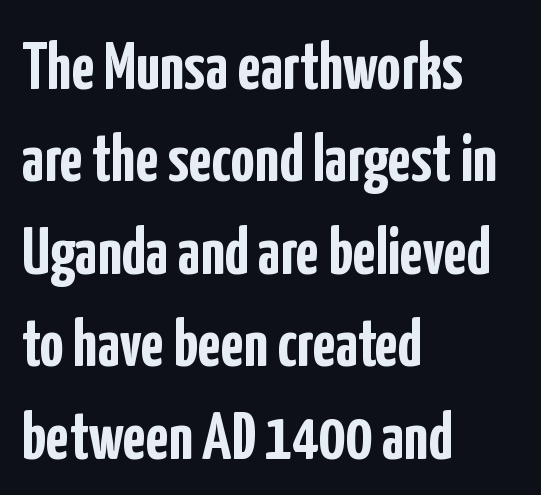
The tracking reads as untouched default to a designer's eye. Reading down the block, your eye returns to a fixed left position each line. Clear beneath every line of the passage. Note the varied advance widths — an 'i' is clearly narrower than an 'm'.
